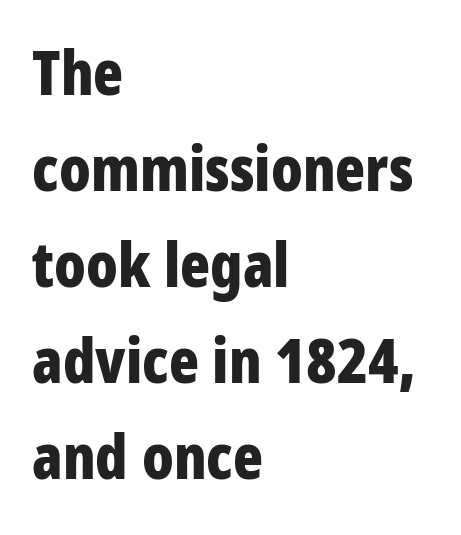
{"serif": "no", "italic": "no", "bold": "yes", "weight": "bold", "width": "condensed", "stroke_contrast": "low", "x_height": "large", "monospaced": "no", "underline": "no", "align": "left", "line_spacing": "normal", "line_spacing_ratio": 1.55, "letter_spacing": "normal", "letter_spacing_em": 0.0, "glyph_px": 62}
